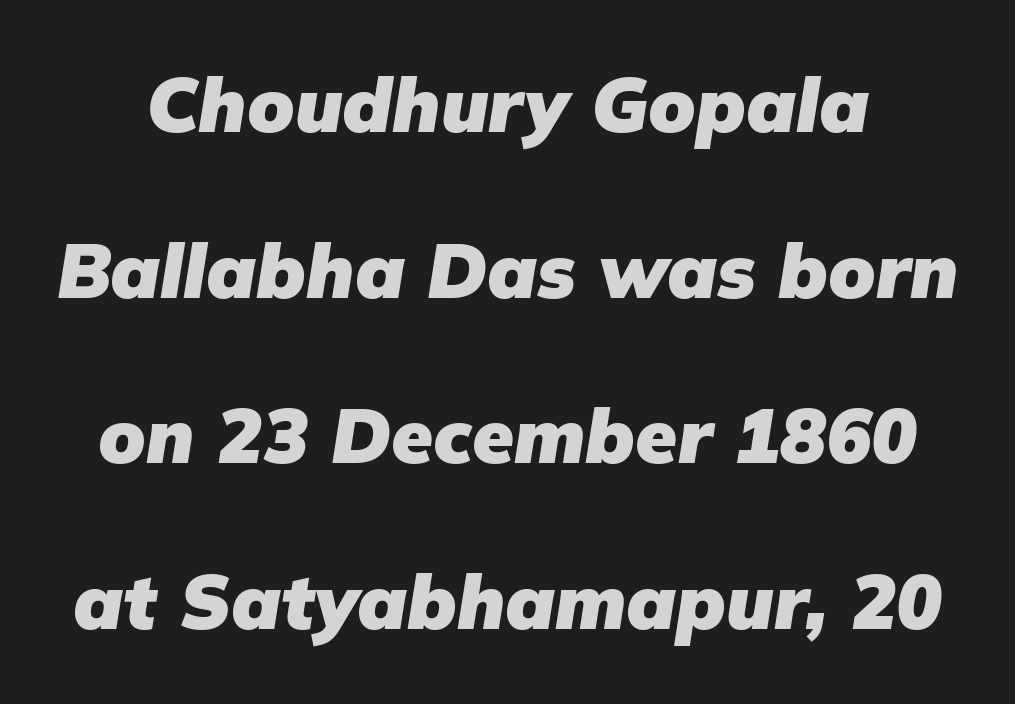
As a designer I'd log this as weight 700, bold. Looks like regular typesetting: each glyph gets only the width it needs. Quick note: interline space is abundant. Looking at the ascenders, they clearly lean. Nothing unusual about the tracking: characters are spaced as the font intends. No word sits above an underline.
